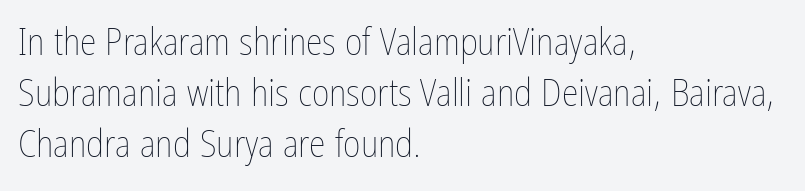
Proportional: the letters do not fall into vertical columns. In terms of letterspacing, this is plain default setting. Vertical spacing — default. Each stroke keeps to a modest, everyday thickness or less. The glyphs are unaccompanied by any horizontal stroke below them.
